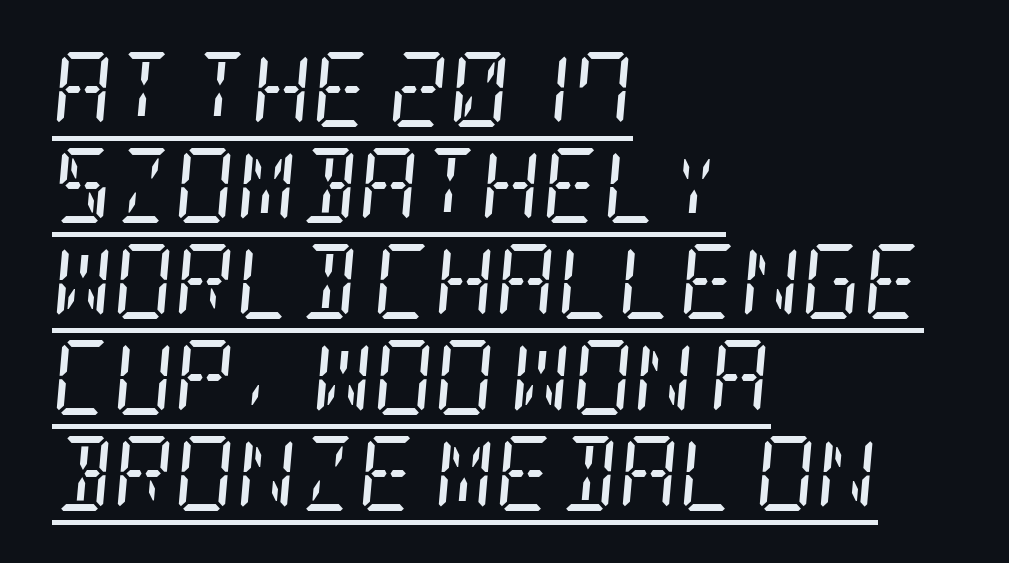
{"serif": "yes", "italic": "yes", "lean": "right", "slant_degrees": 5, "bold": "no", "weight": "regular", "width": "condensed", "stroke_contrast": "low", "x_height": "large", "underline": "yes", "align": "left", "line_spacing": "normal", "line_spacing_ratio": 1.28, "letter_spacing": "normal", "letter_spacing_em": 0.0, "glyph_px": 75}
